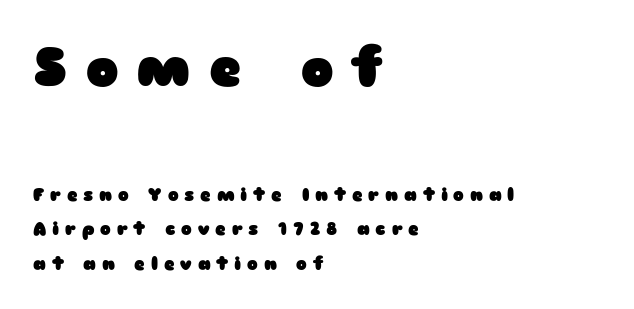
The image shows 55 px heavy, wide sans-serif type, upright; set left-aligned, loose line spacing (1.92x), unusually wide letter spacing (+0.33 em), not underlined; the first (top) block is 3.06x larger; low stroke contrast and a medium x-height.
